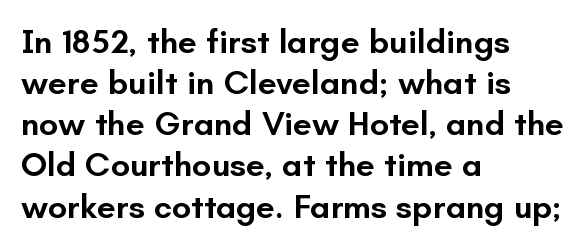
These lines were composed using upright roman letters. Type style note: lacks serifs. All the whitespace from short lines collects on the right. No extra tracking has been applied to these lines. Rule under the text: the space is simply empty. Typographic density is moderately raised because the face is semibold.
